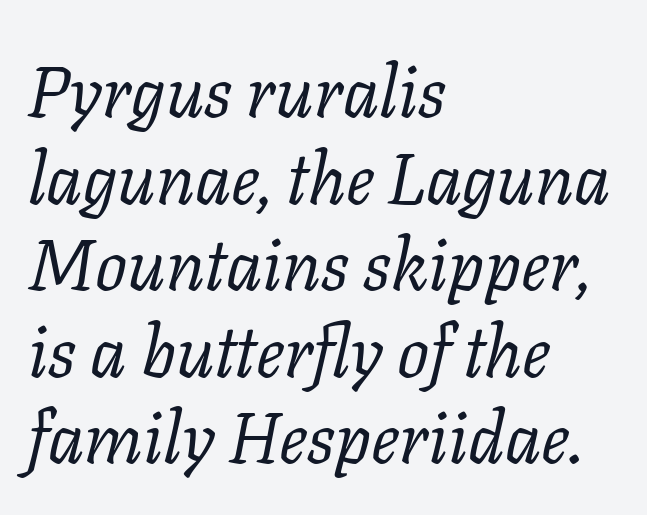
Q: Is the text bold? A: No.
Q: Is the text italic (slanted)? A: Yes, it leans right by about 11 degrees.
Q: Is the typeface a serif or a sans-serif typeface? A: Serif.
Q: Is the text underlined? A: No.
Q: How is the paragraph aligned? A: Left-aligned.
Q: Is the spacing between letters normal or unusually wide? A: Normal.
Q: Width (condensed, normal, or wide)? A: Normal.
Q: Stroke contrast? A: Low.
Q: x-height? A: Medium.
Q: Monospaced? A: No.
